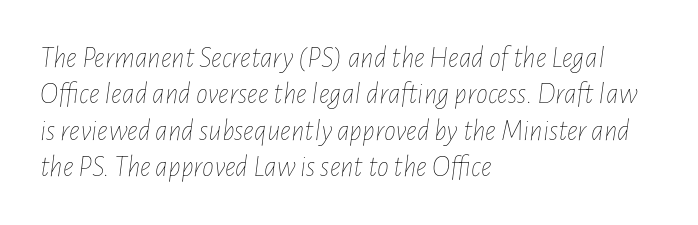
Q: Is the text bold? A: No.
Q: Is the text italic (slanted)? A: Yes, it leans right by about 7 degrees.
Q: Is the text underlined? A: No.
Q: How is the paragraph aligned? A: Left-aligned.
Q: Is the spacing between letters normal or unusually wide? A: Normal.
Q: Width (condensed, normal, or wide)? A: Condensed.
Q: Stroke contrast? A: Low.
Q: x-height? A: Medium.
Q: Monospaced? A: No.
